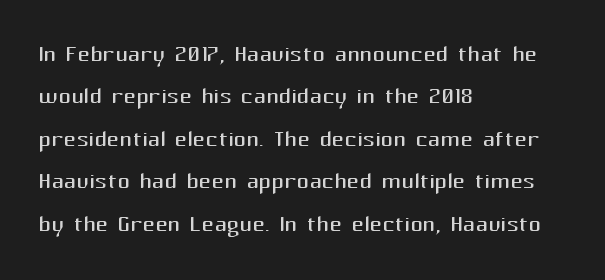
{"serif": "no", "italic": "no", "bold": "no", "weight": "regular", "width": "normal", "stroke_contrast": "medium", "x_height": "medium", "monospaced": "no", "underline": "no", "align": "left", "line_spacing": "normal", "line_spacing_ratio": 1.37, "letter_spacing": "normal", "letter_spacing_em": 0.0, "glyph_px": 31}
